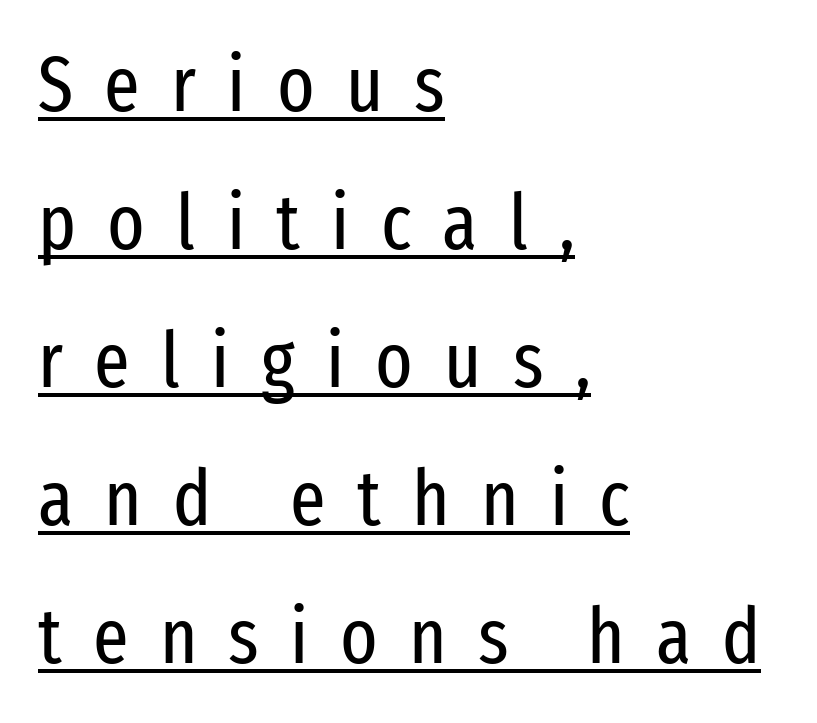
The image shows 78 px regular-weight, condensed sans-serif type, upright; set left-aligned, line spacing 1.77x, unusually wide letter spacing (+0.4 em), underlined; low stroke contrast and a medium x-height.
